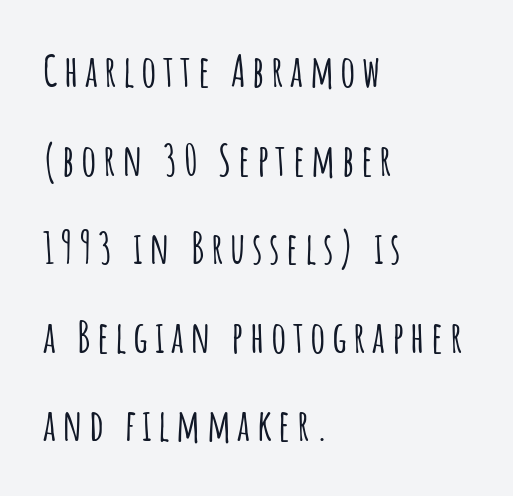
{"serif": "no", "italic": "no", "width": "condensed", "stroke_contrast": "low", "x_height": "large", "monospaced": "no", "underline": "no", "align": "left", "line_spacing": "loose", "line_spacing_ratio": 2.06, "glyph_px": 43}
